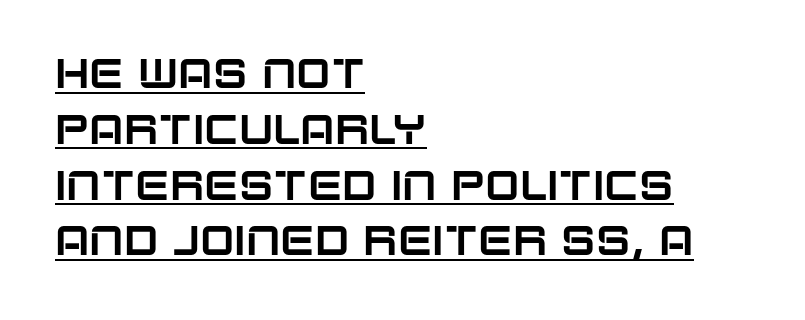
{"serif": "no", "italic": "no", "width": "normal", "stroke_contrast": "low", "x_height": "large", "monospaced": "no", "underline": "yes", "align": "left", "line_spacing": "normal", "line_spacing_ratio": 1.36, "letter_spacing": "normal", "letter_spacing_em": 0.0, "glyph_px": 41}
